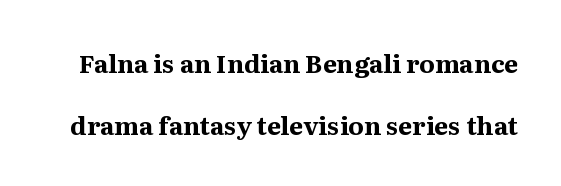
The image shows 25 px bold type, upright; set loose line spacing (2.48x), normal letter spacing, not underlined.
